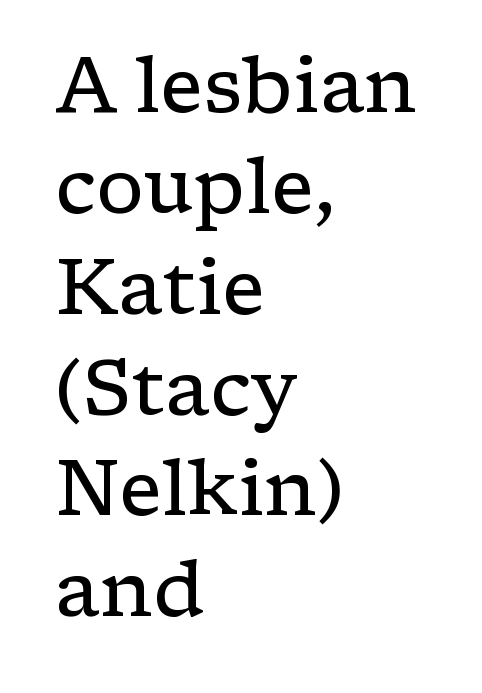
Leftover space on each line is placed entirely after the last word. These lines sit exactly where default settings would place them. Stems and bowls with no extra thickness — not bold. This rendering features lettering with no underline.
